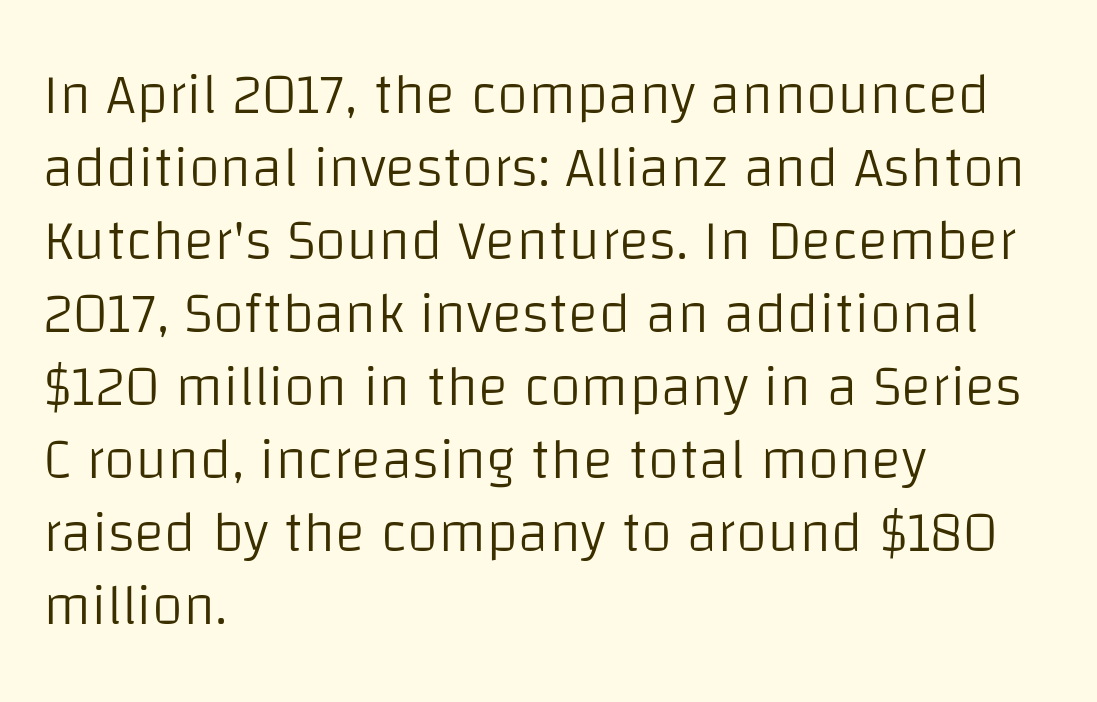
You could not count columns in this text — the font is proportionally spaced. In CSS terms this would be text-align: left. A clean baseline with only descenders dipping below it. The characters are drawn with everyday or finer stroke widths. The line-height multiplier appears to be the usual default.
